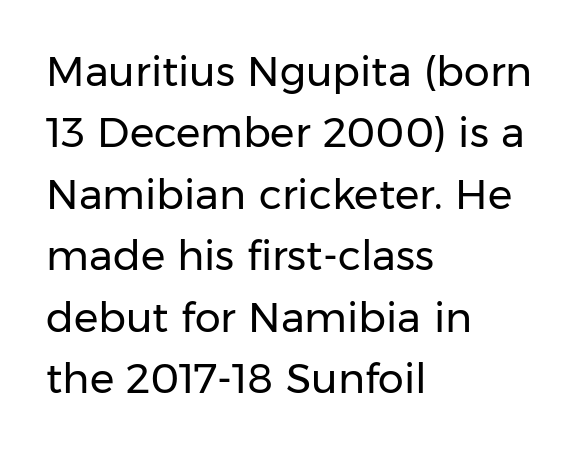
Here the designer chose a conventional face with non-uniform glyph widths. Nope, no serifs anywhere on these letters. The string is rendered with underlining switched off. The letters look calm and open, with moderate or lighter stems.
